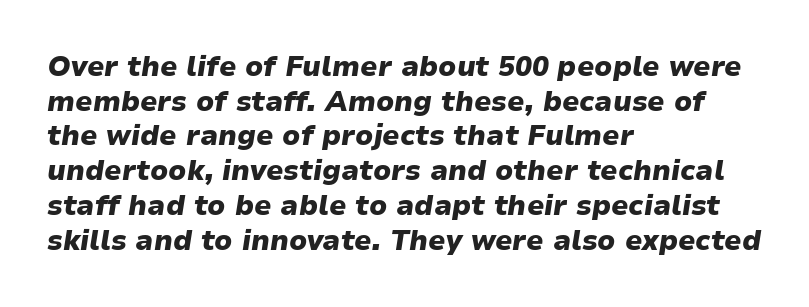
The image shows 28 px heavy type, italic (leaning right); set left-aligned, line spacing 1.24x, normal letter spacing, not underlined; low stroke contrast and a medium x-height.
